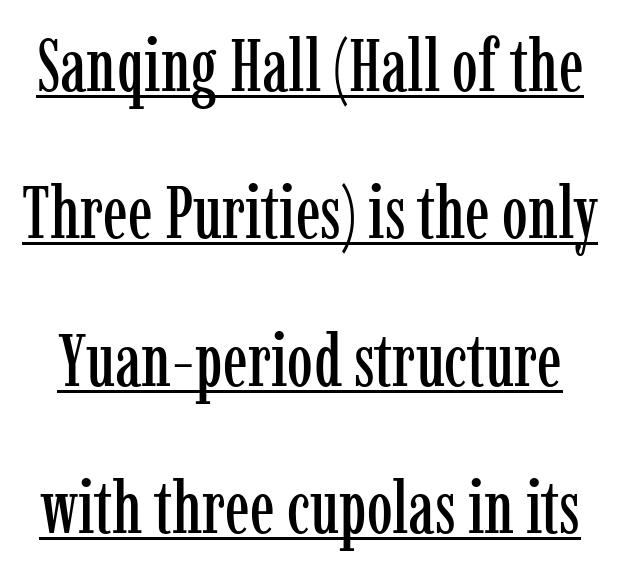
The image shows 73 px condensed serif type, upright; set loose line spacing (2.02x), normal letter spacing, underlined; low stroke contrast and a medium x-height.
